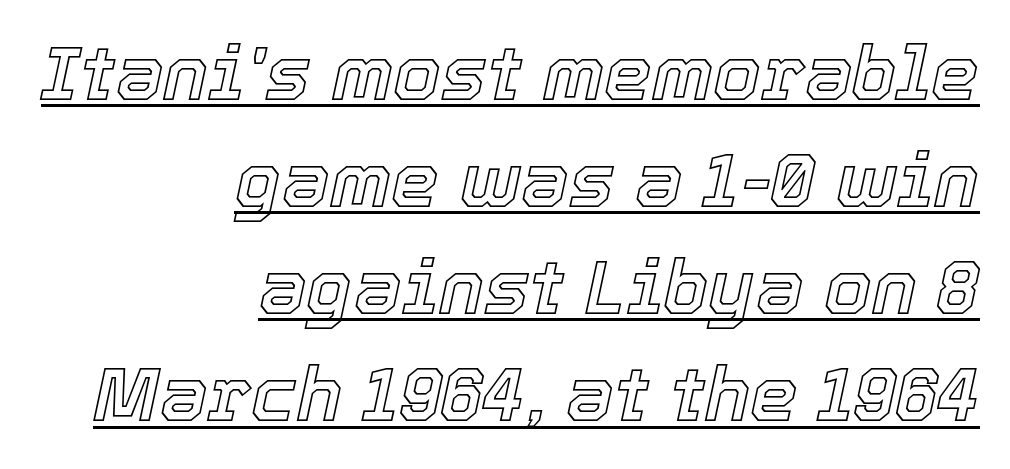
Proportional: the letters do not fall into vertical columns. The face used here appears with an underline applied. Regarding leading, the lines here are spaced in the standard way. A typesetter would call this zero additional tracking. The text carries the slant typical of an italic or oblique font.
